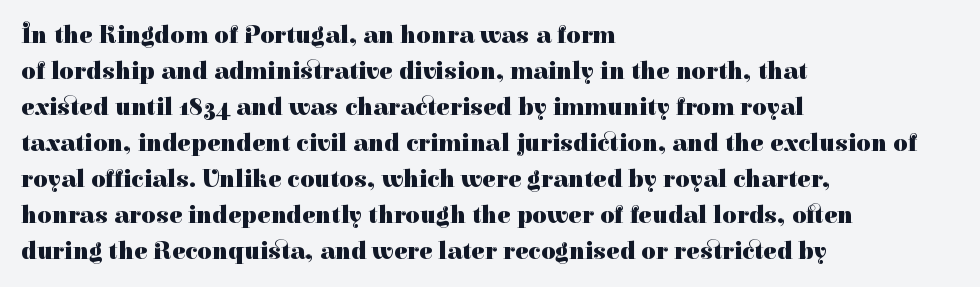
{"italic": "no", "bold": "yes", "underline": "no", "align": "left", "line_spacing": "normal", "line_spacing_ratio": 1.44, "letter_spacing": "normal", "letter_spacing_em": 0.0, "glyph_px": 25}
